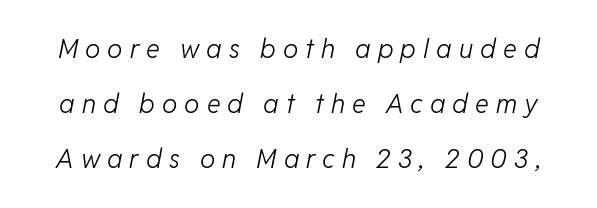
{"italic": "yes", "lean": "right", "slant_degrees": 11, "bold": "no", "underline": "no", "line_spacing": "loose", "line_spacing_ratio": 2.12, "letter_spacing": "wide", "letter_spacing_em": 0.27, "glyph_px": 26}
